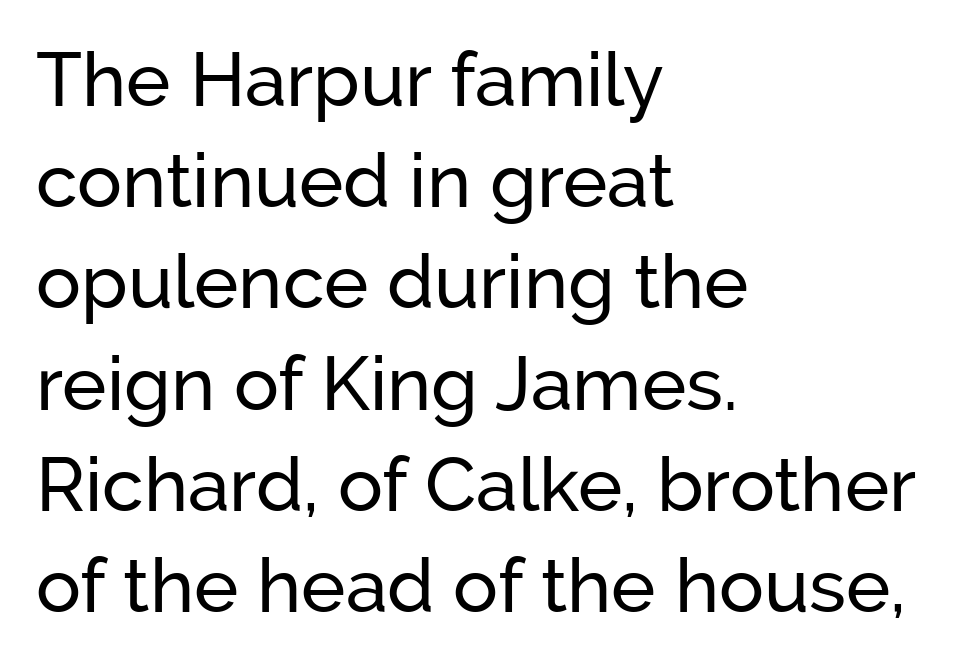
The image shows 75 px sans-serif type, upright; set left-aligned, normal line spacing (1.35x), normal letter spacing, not underlined; low stroke contrast and a medium x-height.
